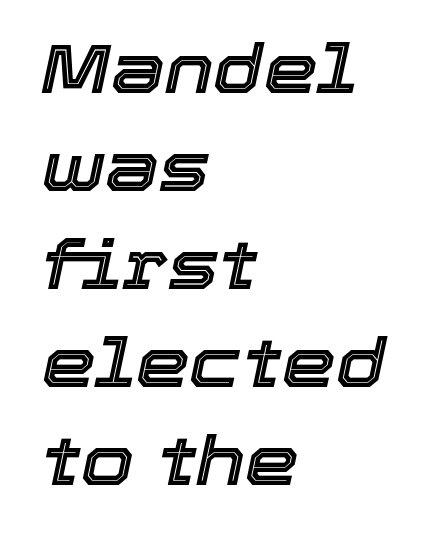
The image shows 68 px text type, italic (leaning right); set left-aligned, normal line spacing (1.44x), normal letter spacing, not underlined; a medium x-height.
